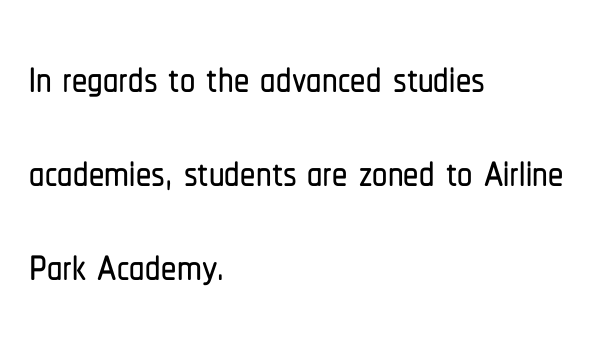
{"serif": "no", "italic": "no", "width": "condensed", "stroke_contrast": "low", "x_height": "medium", "monospaced": "no", "underline": "no", "align": "left", "line_spacing": "normal", "line_spacing_ratio": 1.54, "letter_spacing": "normal", "letter_spacing_em": 0.0, "glyph_px": 61}
